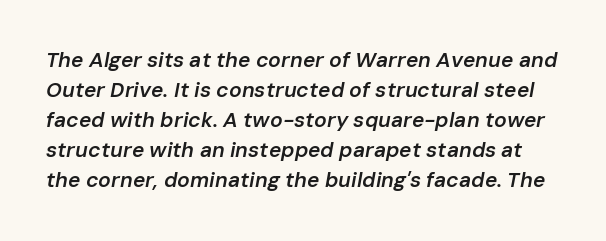
{"italic": "yes", "lean": "right", "slant_degrees": 10, "bold": "semi", "underline": "no", "line_spacing": "normal", "line_spacing_ratio": 1.43, "letter_spacing": "normal", "letter_spacing_em": 0.0, "glyph_px": 21}
